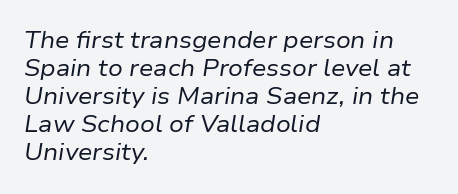
Q: Is the text bold? A: No.
Q: Is the text italic (slanted)? A: Yes, it leans right by about 9 degrees.
Q: Is the text underlined? A: No.
Q: How is the paragraph aligned? A: Left-aligned.
Q: Is the spacing between letters normal or unusually wide? A: Normal.
